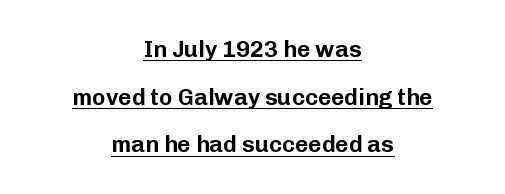
The image shows 23 px text type, upright; set centered, loose line spacing (2.07x), normal letter spacing, underlined.
